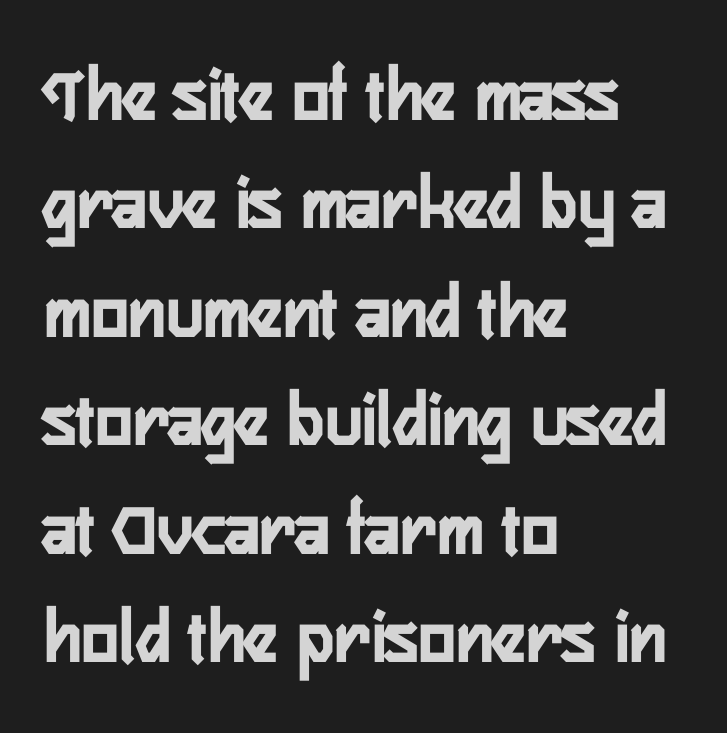
You can tell it's not italic because the verticals are truly vertical. Line beginnings align vertically; line endings do not. The letters advance in unequal steps, a hallmark of proportional type. Standard letterfit; no display-style spreading of the glyphs.
